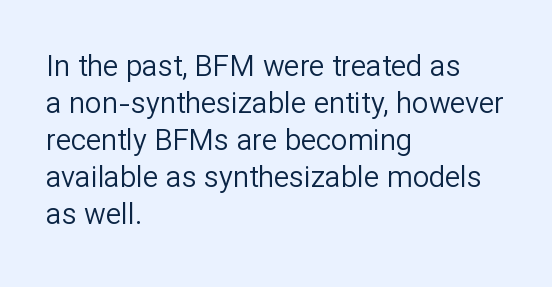
Q: Is the text bold? A: No.
Q: Is the text italic (slanted)? A: No, it is upright.
Q: Is the typeface a serif or a sans-serif typeface? A: Sans-serif.
Q: Is the text underlined? A: No.
Q: How is the paragraph aligned? A: Left-aligned.
Q: Is the spacing between letters normal or unusually wide? A: Normal.
Q: Is the spacing between lines tight, normal or loose? A: Normal.
Q: Width (condensed, normal, or wide)? A: Normal.
Q: Stroke contrast? A: Low.
Q: x-height? A: Medium.
Q: Monospaced? A: No.
